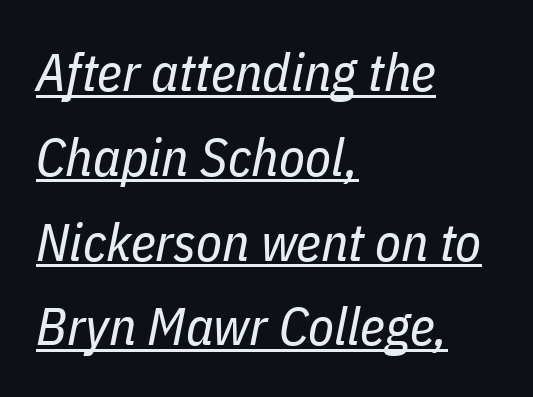
These lines sit exactly where default settings would place them. How are the letters spaced? Ordinarily, with no added tracking. Unbolded letterforms with no extra heft. In designer terms, the underline attribute is active on this setting. Is this a fixed-width face? No — the glyphs have proportional, varying widths. Left-aligned paragraph, ragged on the right.
